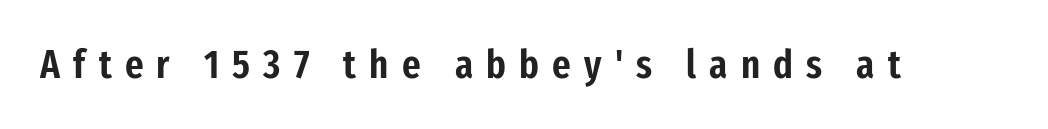
The image shows 40 px condensed sans-serif type, upright; set unusually wide letter spacing (+0.33 em), not underlined; low stroke contrast and a medium x-height.
